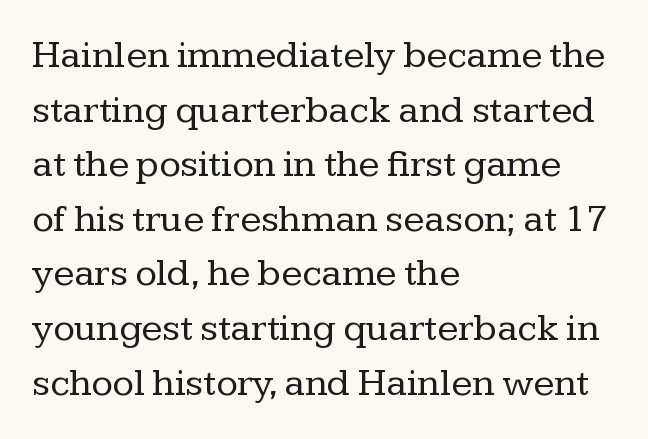
{"serif": "yes", "italic": "no", "bold": "no", "weight": "regular", "width": "normal", "stroke_contrast": "low", "x_height": "medium", "monospaced": "no", "underline": "no", "align": "left", "line_spacing": "normal", "line_spacing_ratio": 1.4, "letter_spacing": "normal", "letter_spacing_em": 0.0, "glyph_px": 39}
